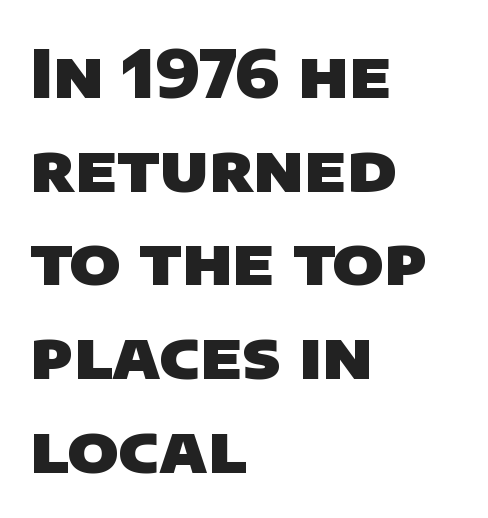
{"serif": "no", "bold": "yes", "weight": "heavy", "width": "normal", "stroke_contrast": "low", "x_height": "large", "monospaced": "no", "underline": "no", "align": "left", "line_spacing": "normal", "line_spacing_ratio": 1.42, "letter_spacing": "normal", "letter_spacing_em": 0.0, "glyph_px": 66}
